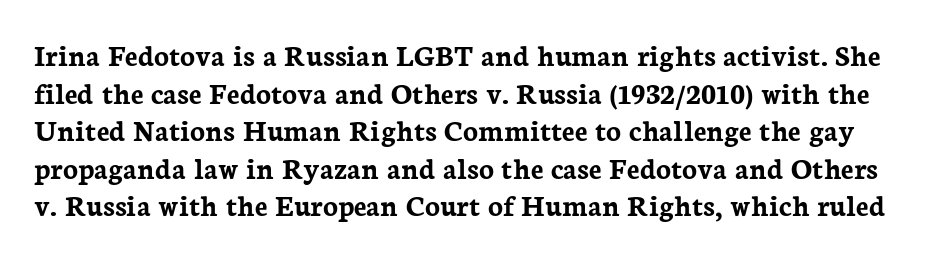
Style check: upright. Small tapered or slab feet sit at the stroke ends, so this counts as serif. Underline: absent. Characters follow at the spacing the type designer built in. A typesetter would call this proportional, since set widths differ per character.
